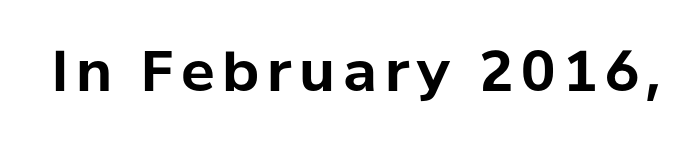
Q: Is the text bold? A: Yes.
Q: Is the text italic (slanted)? A: No, it is upright.
Q: Is the typeface a serif or a sans-serif typeface? A: Sans-serif.
Q: Is the text underlined? A: No.
Q: Width (condensed, normal, or wide)? A: Normal.
Q: Stroke contrast? A: Low.
Q: x-height? A: Medium.
Q: Monospaced? A: No.
